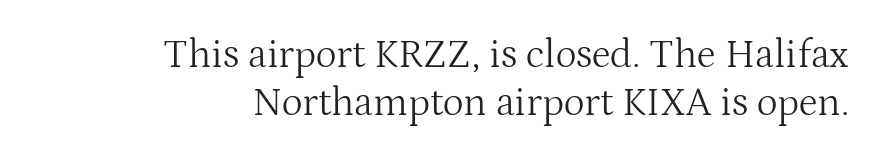
{"serif": "yes", "italic": "no", "bold": "no", "weight": "light", "width": "normal", "stroke_contrast": "medium", "x_height": "medium", "monospaced": "no", "underline": "no", "align": "right", "line_spacing_ratio": 1.21, "letter_spacing": "normal", "letter_spacing_em": 0.0, "glyph_px": 40}
